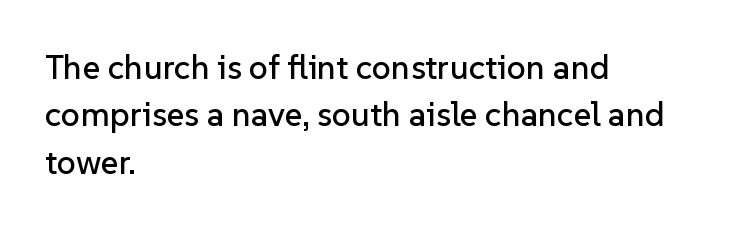
Q: Is the text italic (slanted)? A: No, it is upright.
Q: Is the typeface a serif or a sans-serif typeface? A: Sans-serif.
Q: Is the text underlined? A: No.
Q: How is the paragraph aligned? A: Left-aligned.
Q: Is the spacing between letters normal or unusually wide? A: Normal.
Q: Is the spacing between lines tight, normal or loose? A: Normal.
Q: Width (condensed, normal, or wide)? A: Normal.
Q: Stroke contrast? A: Low.
Q: x-height? A: Medium.
Q: Monospaced? A: No.
